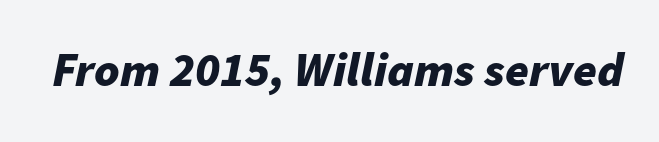
The image shows 48 px bold type, italic (leaning right); set normal letter spacing, not underlined; low stroke contrast and a medium x-height.
